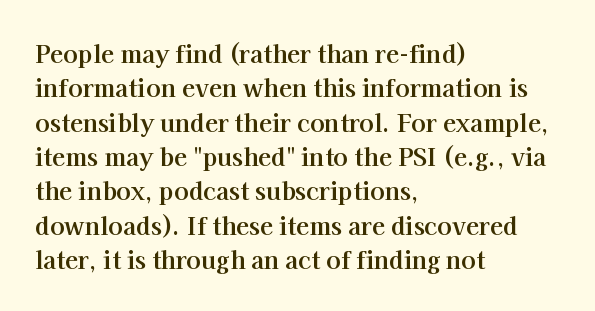
The image shows 24 px bold type, upright; set left-aligned, normal line spacing (1.43x), normal letter spacing, not underlined.
